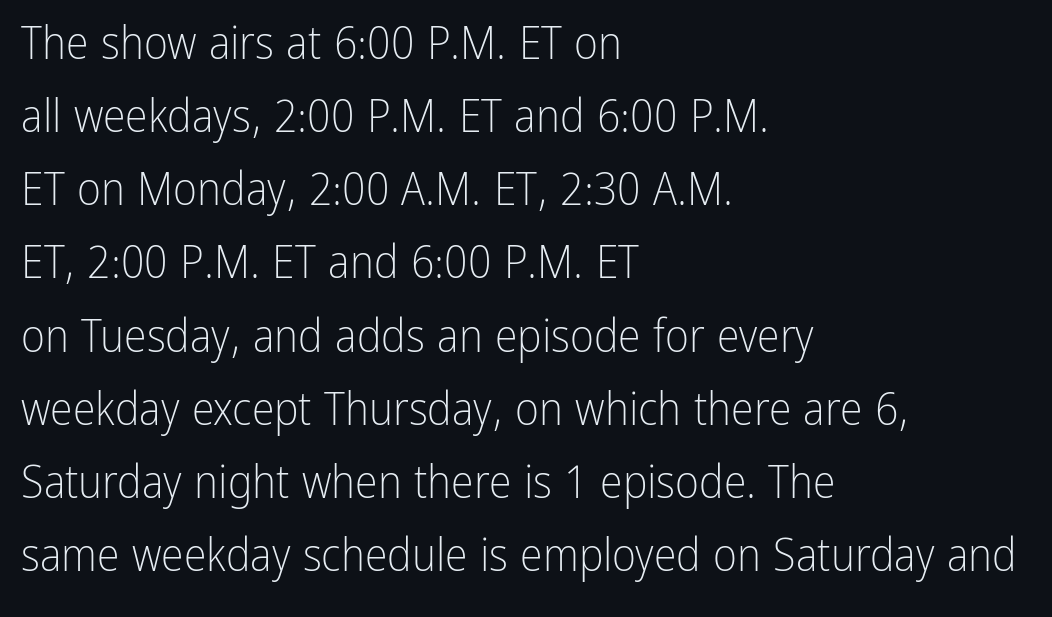
Q: Is the text bold? A: No.
Q: Is the text italic (slanted)? A: No, it is upright.
Q: Is the typeface a serif or a sans-serif typeface? A: Sans-serif.
Q: Is the text underlined? A: No.
Q: How is the paragraph aligned? A: Left-aligned.
Q: Is the spacing between letters normal or unusually wide? A: Normal.
Q: Is the spacing between lines tight, normal or loose? A: Normal.
Q: Width (condensed, normal, or wide)? A: Condensed.
Q: Stroke contrast? A: Low.
Q: x-height? A: Medium.
Q: Monospaced? A: No.
